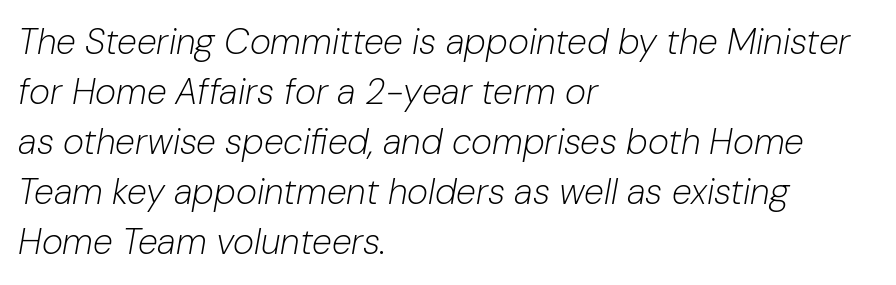
Q: Is the text bold? A: No.
Q: Is the text italic (slanted)? A: Yes, it leans right by about 10 degrees.
Q: Is the text underlined? A: No.
Q: How is the paragraph aligned? A: Left-aligned.
Q: Is the spacing between letters normal or unusually wide? A: Normal.
Q: Is the spacing between lines tight, normal or loose? A: Normal.
Q: Width (condensed, normal, or wide)? A: Normal.
Q: Stroke contrast? A: Low.
Q: x-height? A: Medium.
Q: Monospaced? A: No.
